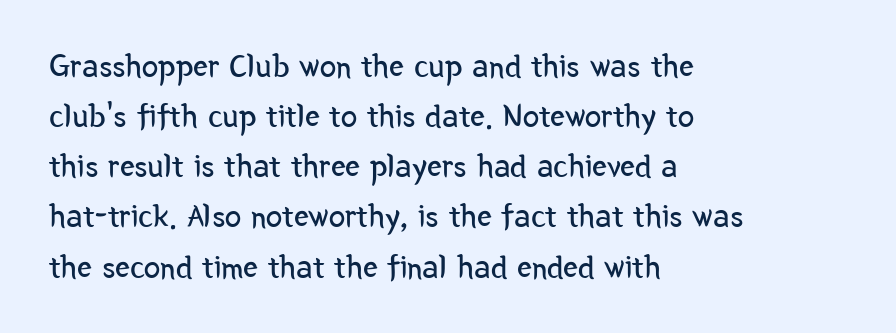
The rendering keeps characters at their native spacing. Descenders are the only things crossing below the line. Horizontal bands of white between lines are of average thickness. Note the varied advance widths — an 'i' is clearly narrower than an 'm'. These lines stack with their left ends in a neat column.
